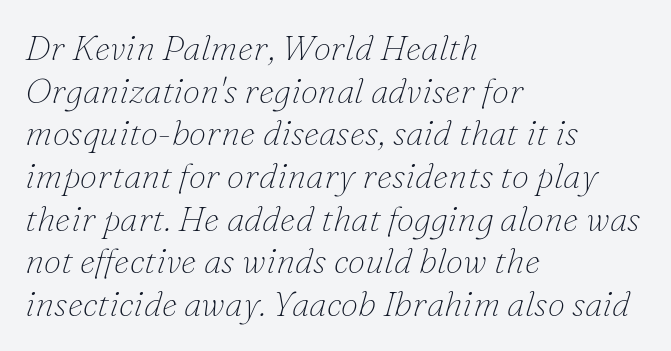
Does extra space separate the letters? No, they use regular spacing. Weight: in the light-to-regular range. Emphasis-style slanted type is in use. Typeset ragged right — the left edge is the straight one. Old-style or modern, the face here clearly has serifs. Is this a fixed-width face? No — the glyphs have proportional, varying widths.
